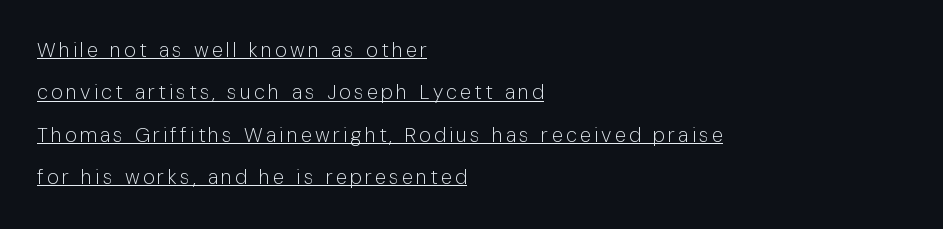
{"italic": "no", "bold": "no", "underline": "yes", "align": "left", "line_spacing": "loose", "line_spacing_ratio": 2.12, "glyph_px": 20}
